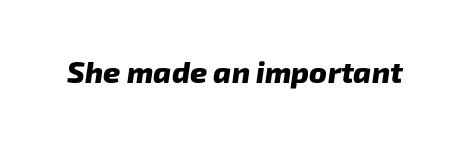
A typesetter would call this proportional, since set widths differ per character. The tracking reads as untouched default to a designer's eye. Every letter is thick-stroked: bold, no question. Note: no serifs on the glyphs.
